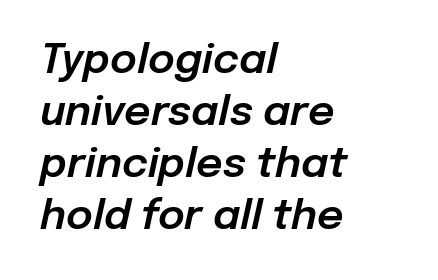
The image shows 41 px text type, italic (leaning right); set left-aligned, normal line spacing (1.27x), normal letter spacing, not underlined; low stroke contrast and a medium x-height.
